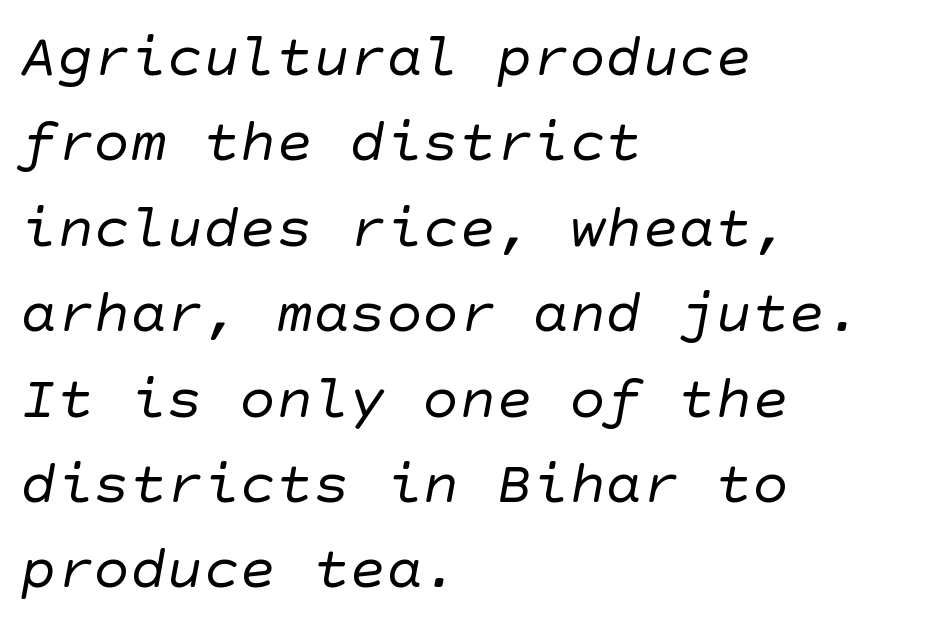
The image shows 61 px regular-weight sans-serif type; set left-aligned, normal line spacing (1.4x), normal letter spacing, not underlined; low stroke contrast and a large x-height.
